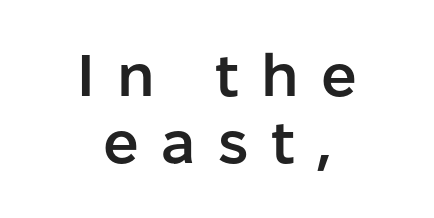
{"serif": "no", "italic": "no", "bold": "semi", "weight": "semibold", "width": "normal", "stroke_contrast": "low", "x_height": "medium", "monospaced": "no", "underline": "no", "align": "center", "line_spacing": "tight", "line_spacing_ratio": 1.14, "letter_spacing": "wide", "letter_spacing_em": 0.38, "glyph_px": 59}
